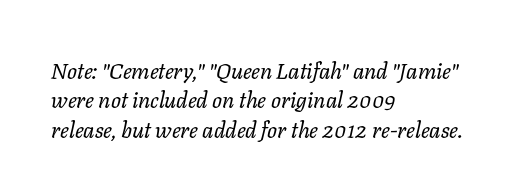
{"italic": "yes", "lean": "right", "slant_degrees": 11, "bold": "no", "underline": "no", "align": "left", "line_spacing": "normal", "line_spacing_ratio": 1.34, "letter_spacing": "normal", "letter_spacing_em": 0.0, "glyph_px": 22}
